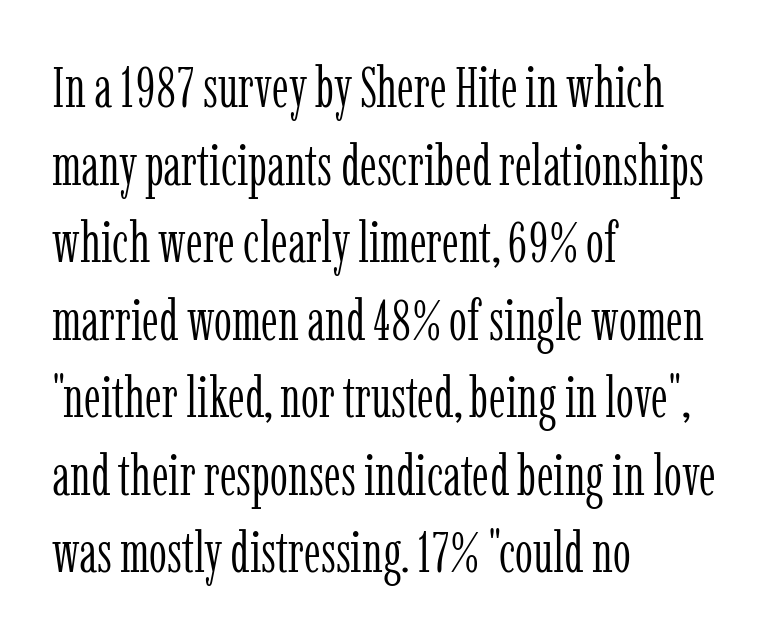
Q: Is the text bold? A: No.
Q: Is the text italic (slanted)? A: No, it is upright.
Q: Is the typeface a serif or a sans-serif typeface? A: Serif.
Q: Is the text underlined? A: No.
Q: How is the paragraph aligned? A: Left-aligned.
Q: Is the spacing between letters normal or unusually wide? A: Normal.
Q: Is the spacing between lines tight, normal or loose? A: Normal.
Q: Width (condensed, normal, or wide)? A: Condensed.
Q: Stroke contrast? A: Low.
Q: x-height? A: Medium.
Q: Monospaced? A: No.
